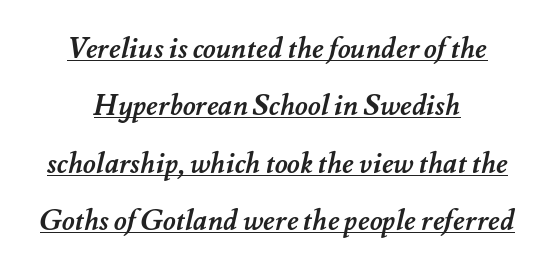
{"bold": "yes", "weight": "semibold", "width": "normal", "stroke_contrast": "medium", "x_height": "small", "monospaced": "no", "underline": "yes", "align": "center", "line_spacing": "loose", "line_spacing_ratio": 2.05, "letter_spacing": "normal", "letter_spacing_em": 0.0, "glyph_px": 28}
